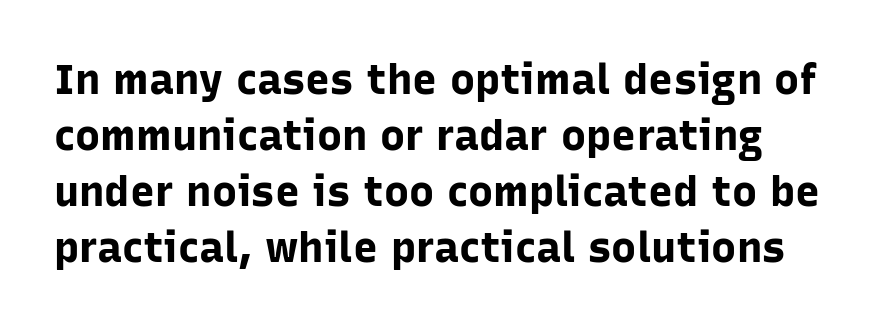
Q: Is the text bold? A: Yes.
Q: Is the text italic (slanted)? A: No, it is upright.
Q: Is the typeface a serif or a sans-serif typeface? A: Sans-serif.
Q: Is the text underlined? A: No.
Q: Is the spacing between letters normal or unusually wide? A: Normal.
Q: Is the spacing between lines tight, normal or loose? A: Normal.
Q: Width (condensed, normal, or wide)? A: Normal.
Q: Stroke contrast? A: Low.
Q: x-height? A: Medium.
Q: Monospaced? A: No.
